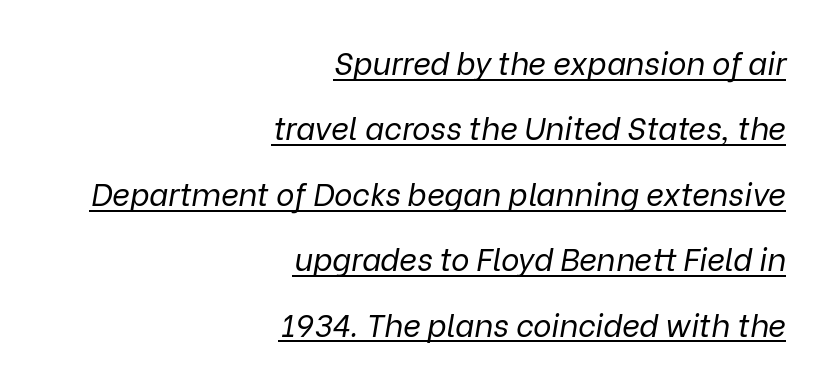
Visually the block forms a straight wall on the right and a jagged coastline on the left. Caption: standard tracking, unaltered. Looks like regular typesetting: each glyph gets only the width it needs. The passage shown stacks its lines with a broad gap. Beneath each row of characters lies a ruled line.
